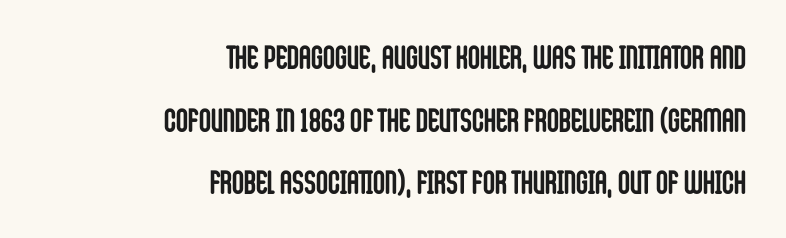
{"serif": "no", "italic": "no", "bold": "yes", "weight": "semibold", "width": "condensed", "stroke_contrast": "low", "x_height": "large", "monospaced": "no", "underline": "no", "align": "right", "line_spacing": "loose", "line_spacing_ratio": 1.9, "letter_spacing": "normal", "letter_spacing_em": 0.0, "glyph_px": 33}
